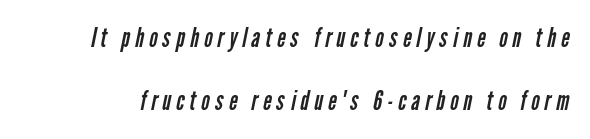
The image shows 26 px text type; set loose line spacing (2.41x), not underlined.
